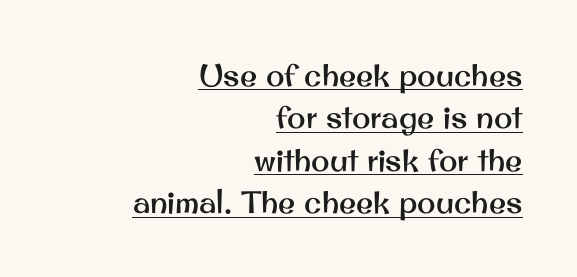
{"serif": "no", "italic": "no", "width": "normal", "stroke_contrast": "medium", "x_height": "small", "monospaced": "no", "underline": "yes", "align": "right", "line_spacing": "normal", "line_spacing_ratio": 1.37, "letter_spacing": "normal", "letter_spacing_em": 0.0, "glyph_px": 31}
